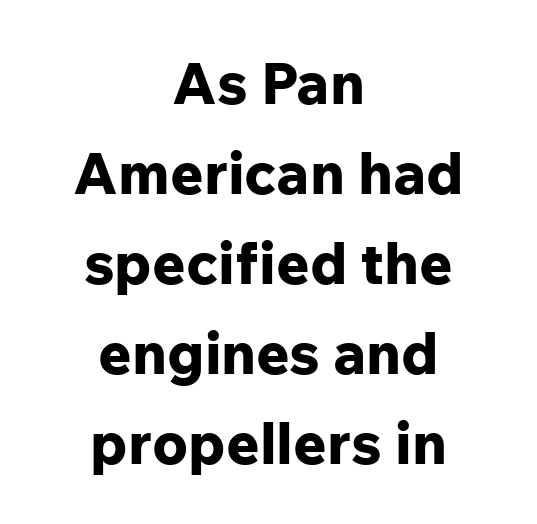
{"serif": "no", "italic": "no", "bold": "yes", "weight": "bold", "width": "normal", "stroke_contrast": "low", "x_height": "medium", "monospaced": "no", "underline": "no", "align": "center", "line_spacing": "normal", "line_spacing_ratio": 1.55, "letter_spacing": "normal", "letter_spacing_em": 0.0, "glyph_px": 58}
